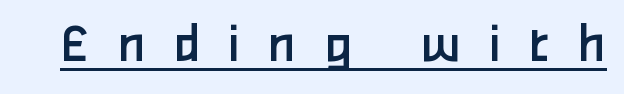
Vertical strokes here are truly vertical. The characters are drawn with everyday or finer stroke widths. Note the varied advance widths — an 'i' is clearly narrower than an 'm'. The text was rendered using a sans face with plain stroke endings.
